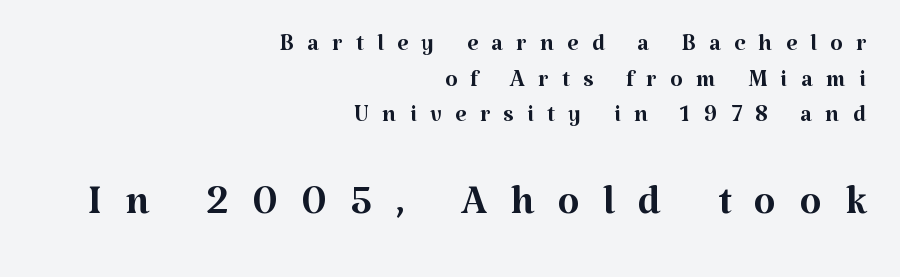
{"serif": "yes", "italic": "no", "bold": "no", "weight": "regular", "width": "normal", "stroke_contrast": "medium", "x_height": "medium", "monospaced": "no", "underline": "no", "align": "right", "line_spacing": "tight", "line_spacing_ratio": 1.11, "letter_spacing": "wide", "letter_spacing_em": 0.42, "larger_block": "second", "size_ratio": 1.75, "glyph_px": 56}
